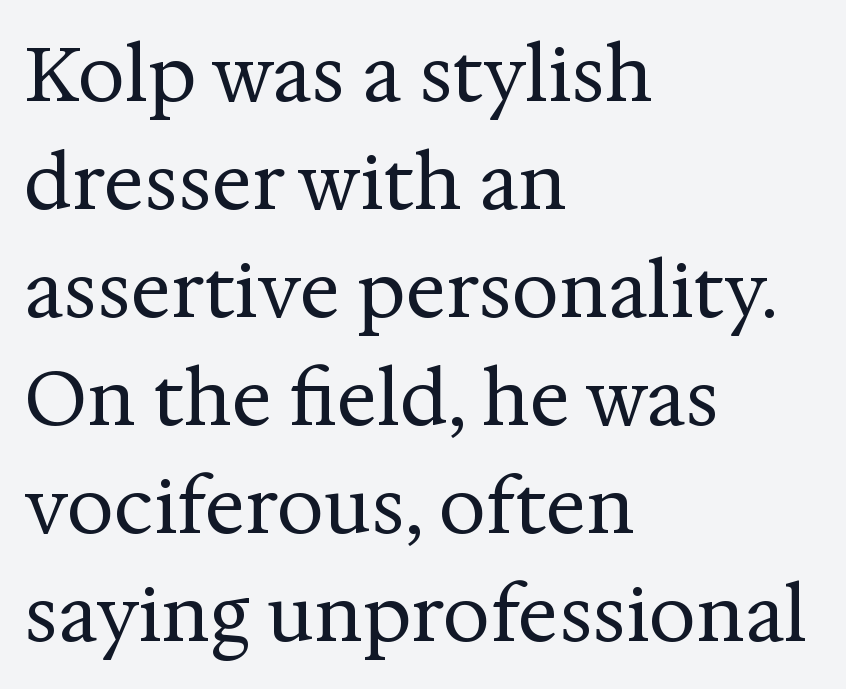
The image shows 75 px regular-weight serif type, upright; set left-aligned, normal line spacing (1.44x), normal letter spacing, not underlined; medium stroke contrast and a medium x-height.
